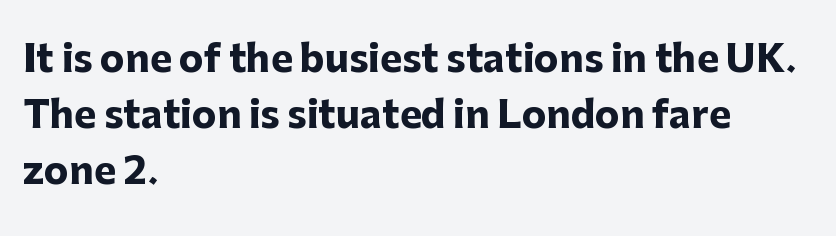
This rendering uses left alignment, leaving the right contour irregular. Rendered with straight, roman letterforms. These lines are rendered in a variable-pitch font. The text was rendered using a sans face with plain stroke endings.
